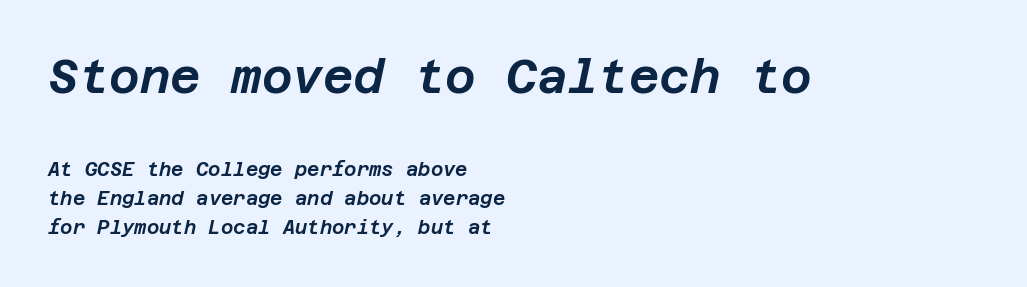
Q: Is the text italic (slanted)? A: Yes, it leans right by about 12 degrees.
Q: Is the text underlined? A: No.
Q: How is the paragraph aligned? A: Left-aligned.
Q: Is the spacing between letters normal or unusually wide? A: Normal.
Q: Is the spacing between lines tight, normal or loose? A: Normal.
Q: Which block of text is set in a larger size, the first (top) or the second (bottom)? A: The first (top) one.
Q: Width (condensed, normal, or wide)? A: Normal.
Q: Stroke contrast? A: Low.
Q: x-height? A: Large.
